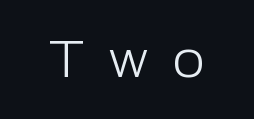
The image shows 52 px light sans-serif type, upright; set unusually wide letter spacing (+0.47 em), not underlined; low stroke contrast and a medium x-height.
